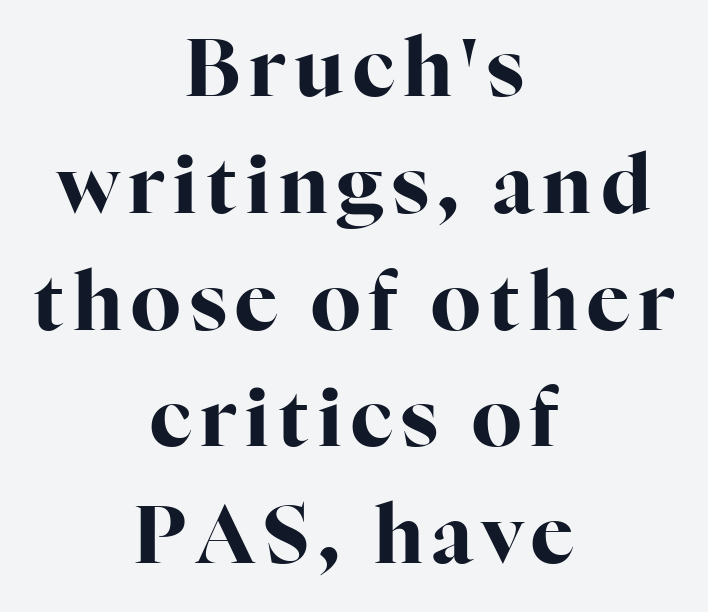
Q: Is the text bold? A: Yes.
Q: Is the text italic (slanted)? A: No, it is upright.
Q: Is the typeface a serif or a sans-serif typeface? A: Serif.
Q: Is the text underlined? A: No.
Q: How is the paragraph aligned? A: Centered.
Q: Is the spacing between lines tight, normal or loose? A: Normal.
Q: Width (condensed, normal, or wide)? A: Normal.
Q: Stroke contrast? A: High.
Q: x-height? A: Medium.
Q: Monospaced? A: No.
